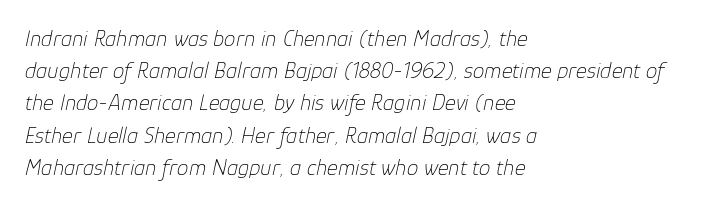
A normal amount of white space separates one row of letters from the next. The strokes carry an ordinary text weight at most. A student would call this left alignment; a typographer would say flush left, rag right. The area under the type is left untouched. Letter spacing: default.
